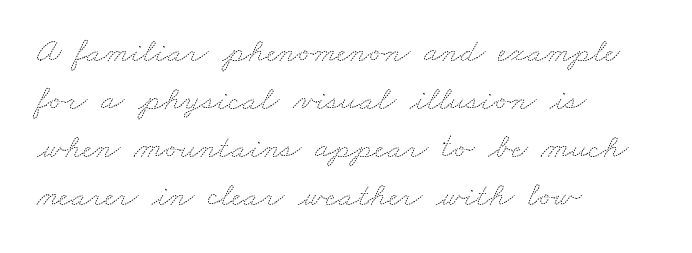
{"bold": "no", "weight": "thin", "width": "wide", "stroke_contrast": "medium", "x_height": "small", "monospaced": "no", "underline": "no", "align": "left", "line_spacing": "normal", "line_spacing_ratio": 1.41, "letter_spacing": "normal", "letter_spacing_em": 0.0, "glyph_px": 34}
